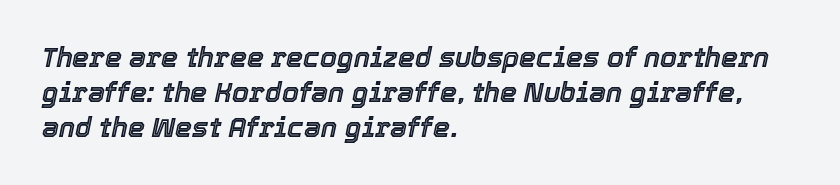
The face used here has a pronounced slope to its letters. This rendering features lettering with no underline. A typesetter would call this zero additional tracking. Teacher's note: observe the even left margin — that is flush-left alignment. Regarding leading, the lines here are spaced in the standard way.
